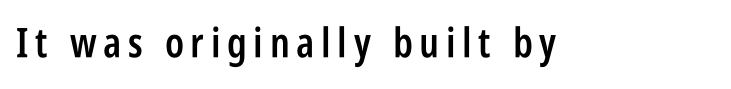
Words float on clear page, feet unadorned. The specimen reads as upright at a glance. The letters advance in unequal steps, a hallmark of proportional type. How heavy is the stroke? Medium-heavy — a semibold, shy of bold. Examine the stroke ends and you'll find no serifs.
